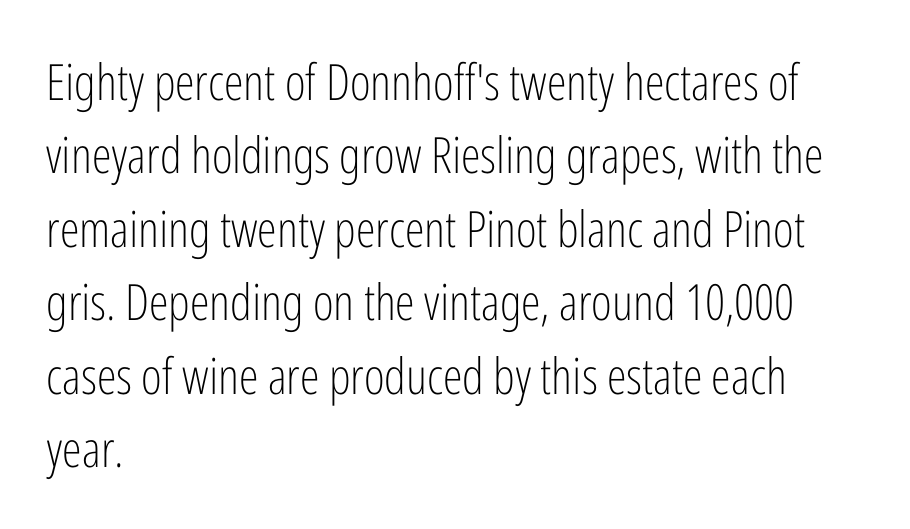
The space beneath each line is pristine and unruled. The text was rendered using a sans face with plain stroke endings. Visually the block forms a straight wall on the left and a jagged coastline on the right. Varying glyph widths throughout — classic text-font behaviour. The gaps between neighbouring characters are ordinary and unremarkable.
